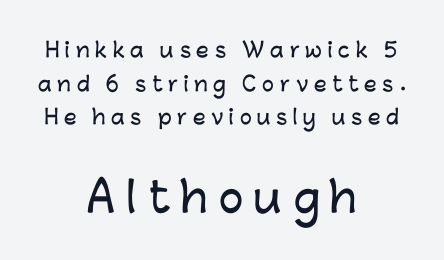
The rows are spaced the way most documents space them. Observe the absence of serifs on each vertical stroke in this sample. The face used here appears at its bigger size in the lower chunk. Short note: letters widely spaced. A typesetter would call this proportional, since set widths differ per character. A clean baseline with only descenders dipping below it.
